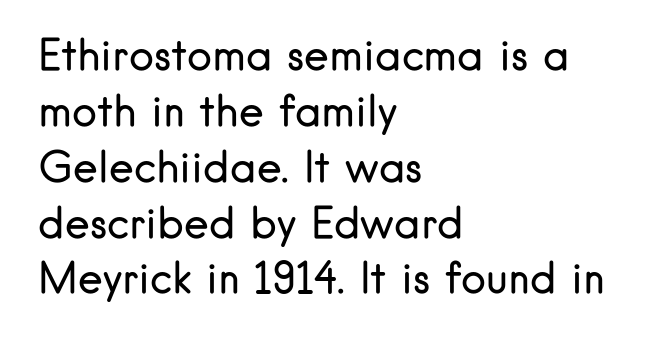
Quick note: interline space is typical. Lines of text with bare space underneath. Here the designer chose a conventional face with non-uniform glyph widths. What stands out about the letter spacing? Nothing — it is the standard amount.
